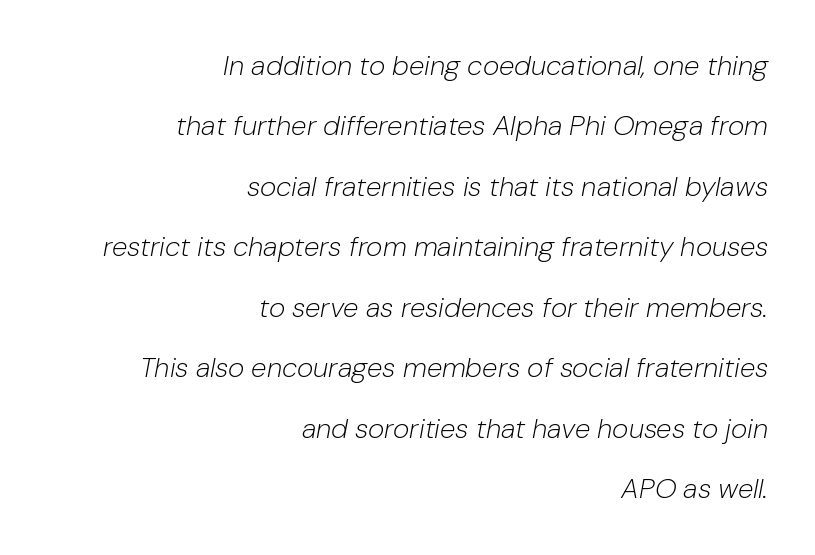
{"italic": "yes", "lean": "right", "slant_degrees": 10, "bold": "no", "weight": "light", "width": "normal", "stroke_contrast": "low", "x_height": "medium", "monospaced": "no", "underline": "no", "align": "right", "line_spacing": "loose", "line_spacing_ratio": 2.16, "letter_spacing": "normal", "letter_spacing_em": 0.0, "glyph_px": 28}
